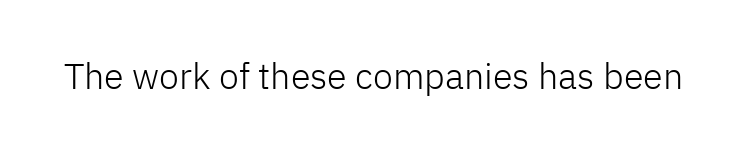
{"serif": "no", "italic": "no", "bold": "no", "weight": "light", "width": "normal", "stroke_contrast": "low", "x_height": "medium", "monospaced": "no", "underline": "no", "letter_spacing": "normal", "letter_spacing_em": 0.0, "glyph_px": 36}
